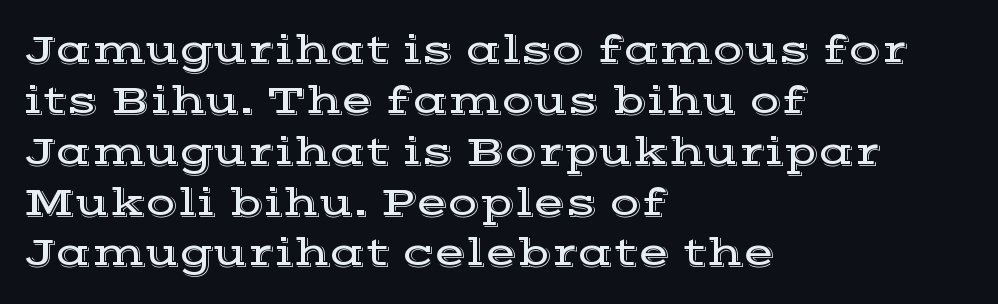
The image shows 41 px wide serif type, upright; set left-aligned, line spacing 1.24x, normal letter spacing, not underlined; a medium x-height.
